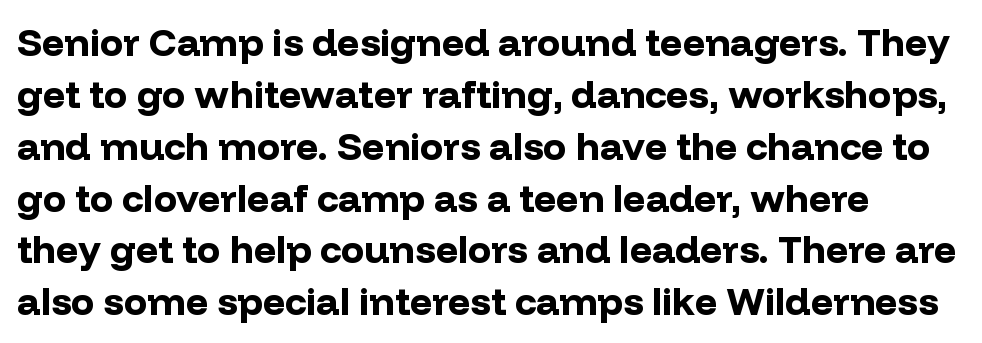
{"serif": "no", "italic": "no", "bold": "yes", "weight": "bold", "width": "normal", "stroke_contrast": "low", "x_height": "medium", "monospaced": "no", "underline": "no", "align": "left", "line_spacing": "normal", "line_spacing_ratio": 1.33, "letter_spacing": "normal", "letter_spacing_em": 0.0, "glyph_px": 39}
